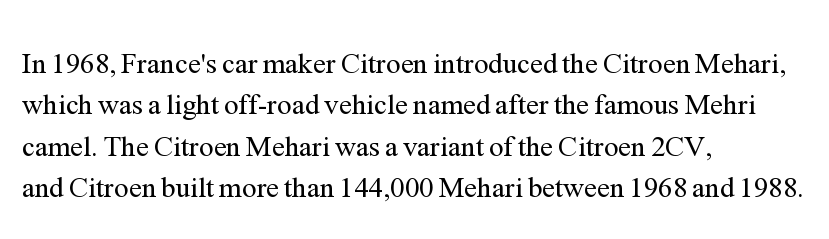
Interline gaps are of average width in this sample. Each letter keeps its own natural width here, so spacing adapts to shape. Underlining? Definitely not there. All the whitespace from short lines collects on the right.
